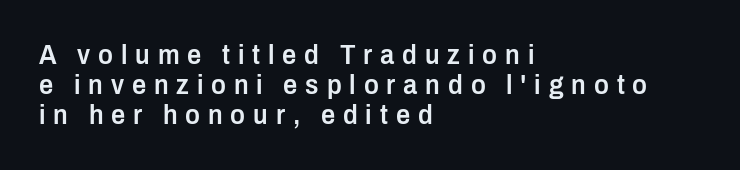
You can tell from the bare stems that sans-serif type was used. Just letters on the line, the space beneath them empty. This sample has the flowing, uneven cadence of proportional lettering. Notice how descenders almost collide with the ascenders below — that's tight leading.
